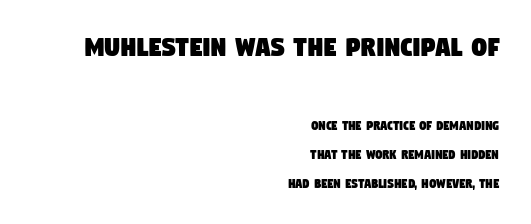
Caption: multi-line text, flush right, ragged left. Font category for this specimen: sans-serif. The composition opens big and finishes small. Students, observe: this is what heavily led, spacious text looks like. The face used here is rendered with its standard letterfit.
